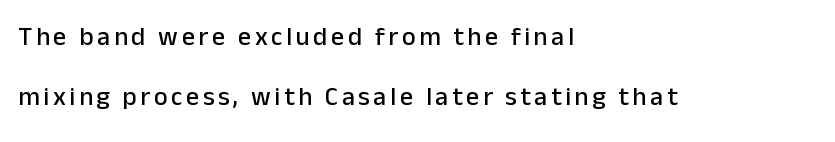
{"italic": "no", "underline": "no", "align": "left", "line_spacing": "loose", "line_spacing_ratio": 2.31, "glyph_px": 26}
